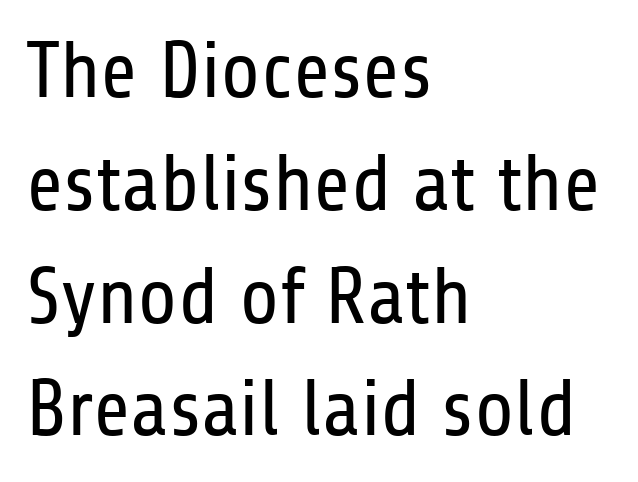
A bare baseline throughout the passage. It's the straight-up-and-down kind of type. Quick note: interline space is typical. Spacing verdict: proportional, widths tailored to each character.
